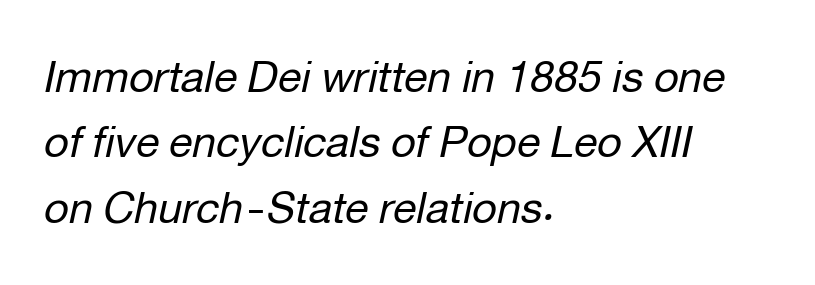
{"italic": "yes", "lean": "right", "slant_degrees": 12, "bold": "no", "weight": "regular", "width": "normal", "stroke_contrast": "low", "x_height": "medium", "monospaced": "no", "underline": "no", "align": "left", "line_spacing": "normal", "line_spacing_ratio": 1.52, "letter_spacing": "normal", "letter_spacing_em": 0.0, "glyph_px": 43}
